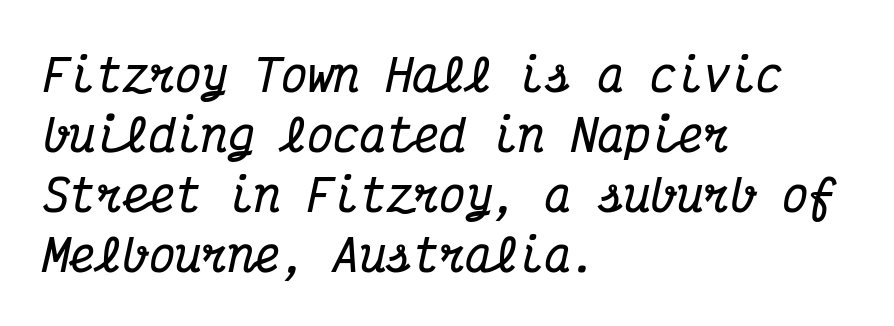
{"serif": "yes", "italic": "yes", "lean": "right", "slant_degrees": 12, "bold": "yes", "weight": "bold", "width": "condensed", "stroke_contrast": "medium", "x_height": "medium", "monospaced": "yes", "underline": "no", "align": "left", "line_spacing": "normal", "line_spacing_ratio": 1.36, "letter_spacing": "normal", "letter_spacing_em": 0.0, "glyph_px": 44}
